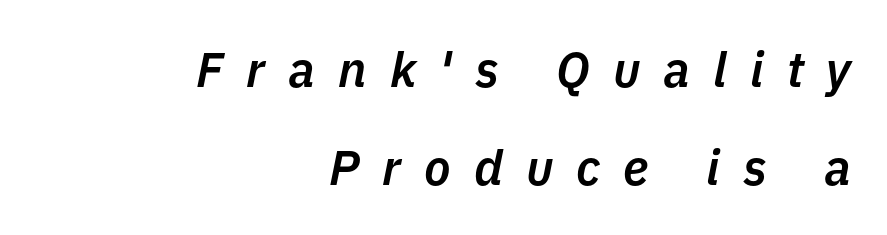
{"italic": "yes", "lean": "right", "slant_degrees": 11, "bold": "semi", "weight": "semibold", "width": "normal", "stroke_contrast": "low", "x_height": "medium", "monospaced": "no", "underline": "no", "align": "right", "line_spacing": "loose", "line_spacing_ratio": 2.0, "letter_spacing": "wide", "letter_spacing_em": 0.47, "glyph_px": 49}
